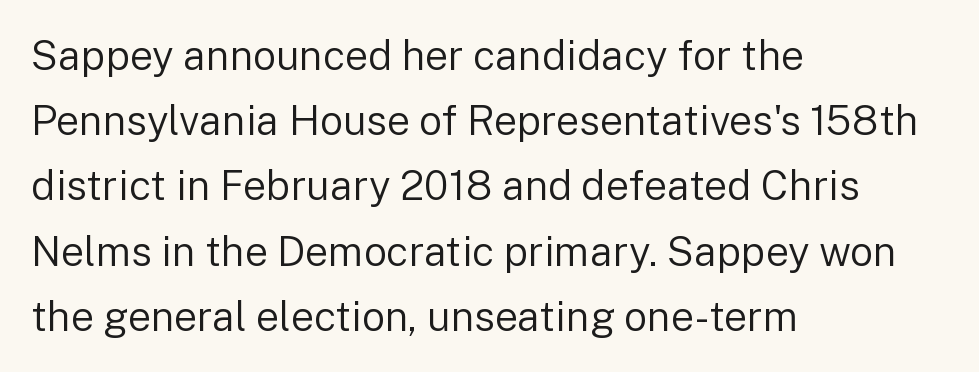
The image shows 41 px regular-weight sans-serif type, upright; set left-aligned, normal line spacing (1.59x), normal letter spacing, not underlined; low stroke contrast and a medium x-height.
